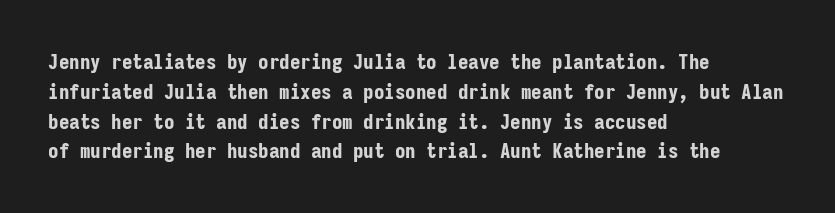
A bare baseline throughout the passage. Heavy-handed strokes throughout: this text is bold. Style check: upright. The setting favours the left margin, as ordinary paragraphs usually do. How are the letters spaced? Ordinarily, with no added tracking.
